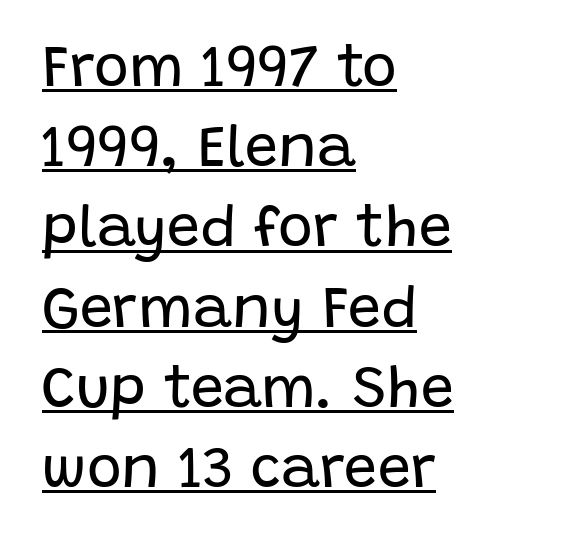
Q: Is the text bold? A: No.
Q: Is the text italic (slanted)? A: No, it is upright.
Q: Is the typeface a serif or a sans-serif typeface? A: Sans-serif.
Q: Is the text underlined? A: Yes.
Q: How is the paragraph aligned? A: Left-aligned.
Q: Is the spacing between letters normal or unusually wide? A: Normal.
Q: Is the spacing between lines tight, normal or loose? A: Normal.
Q: Width (condensed, normal, or wide)? A: Normal.
Q: Stroke contrast? A: Low.
Q: x-height? A: Large.
Q: Monospaced? A: No.
